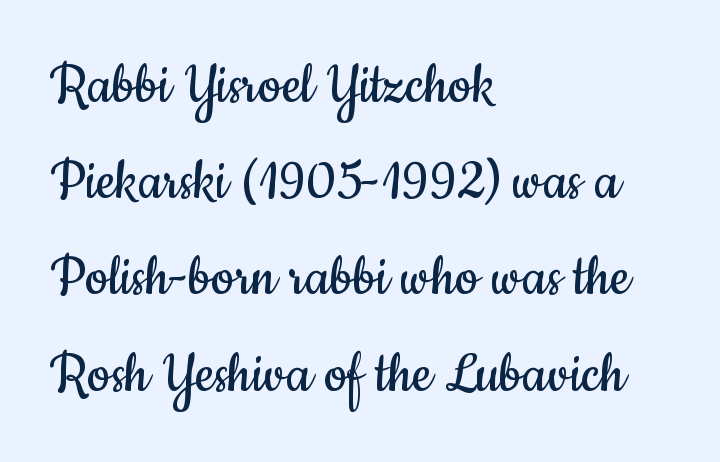
Q: Is the text bold? A: No.
Q: Is the text italic (slanted)? A: Yes.
Q: Is the typeface a serif or a sans-serif typeface? A: Sans-serif.
Q: Is the text underlined? A: No.
Q: How is the paragraph aligned? A: Left-aligned.
Q: Is the spacing between letters normal or unusually wide? A: Normal.
Q: Is the spacing between lines tight, normal or loose? A: Normal.
Q: Width (condensed, normal, or wide)? A: Condensed.
Q: Stroke contrast? A: Low.
Q: x-height? A: Small.
Q: Monospaced? A: No.
